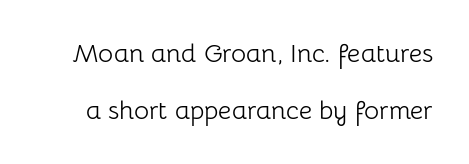
{"italic": "no", "bold": "no", "underline": "no", "line_spacing": "loose", "line_spacing_ratio": 2.21, "letter_spacing": "normal", "letter_spacing_em": 0.0, "glyph_px": 26}
